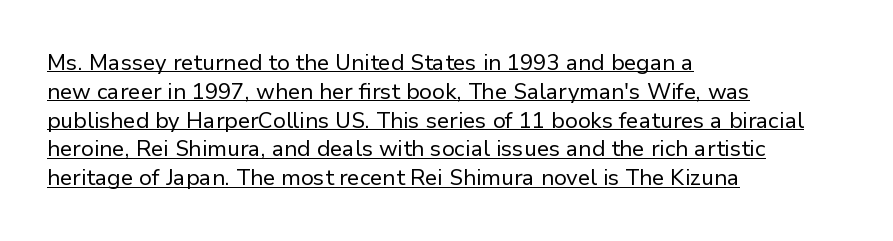
Q: Is the text bold? A: No.
Q: Is the text italic (slanted)? A: No, it is upright.
Q: Is the text underlined? A: Yes.
Q: How is the paragraph aligned? A: Left-aligned.
Q: Is the spacing between letters normal or unusually wide? A: Normal.
Q: Is the spacing between lines tight, normal or loose? A: Normal.
